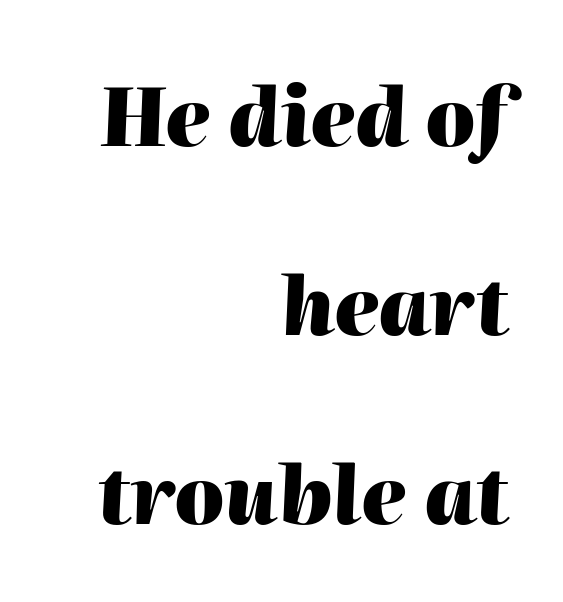
Just letters on the line, the space beneath them empty. Character widths vary here, with narrow letters taking less room than wide ones. Each line ends at the same right margin while the left side varies. The letters are bold, with thick, heavy strokes.
